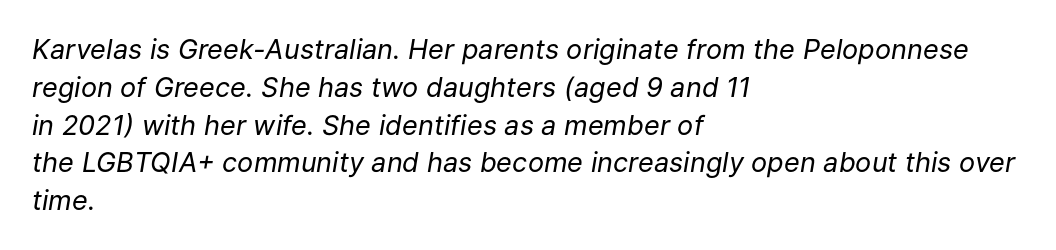
The image shows 27 px text type, italic (leaning right); set left-aligned, normal line spacing (1.4x), normal letter spacing, not underlined.
